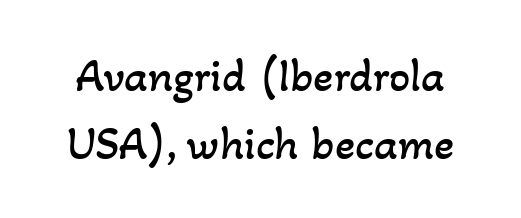
Caption: face not bold, strokes unweighted. Words appear dense and cohesive because spacing is normal. A typesetter would call this leading conventional body-copy spacing. Clear beneath every line of the passage. Varying glyph widths throughout — classic text-font behaviour.
